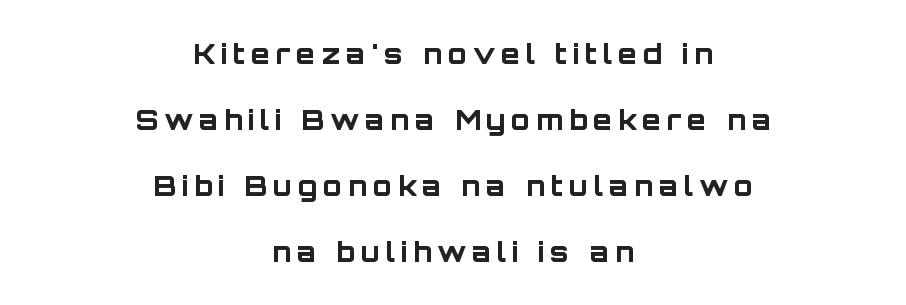
{"serif": "no", "italic": "no", "bold": "yes", "weight": "bold", "width": "normal", "stroke_contrast": "low", "x_height": "large", "monospaced": "no", "underline": "no", "align": "center", "line_spacing": "loose", "line_spacing_ratio": 2.36, "letter_spacing": "wide", "letter_spacing_em": 0.2, "glyph_px": 28}
